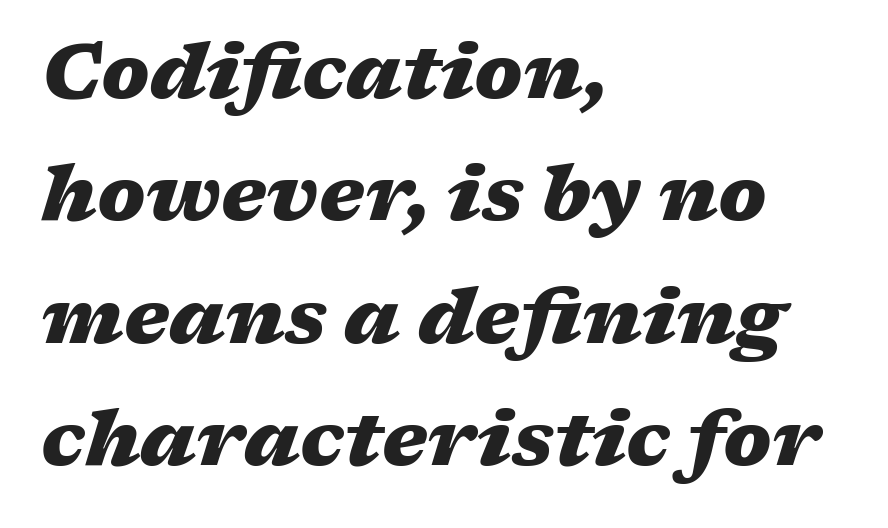
Q: Is the text bold? A: Yes.
Q: Is the text italic (slanted)? A: Yes, it leans right by about 17 degrees.
Q: Is the text underlined? A: No.
Q: How is the paragraph aligned? A: Left-aligned.
Q: Is the spacing between letters normal or unusually wide? A: Normal.
Q: Is the spacing between lines tight, normal or loose? A: Normal.
Q: Width (condensed, normal, or wide)? A: Wide.
Q: Stroke contrast? A: Medium.
Q: x-height? A: Medium.
Q: Monospaced? A: No.
